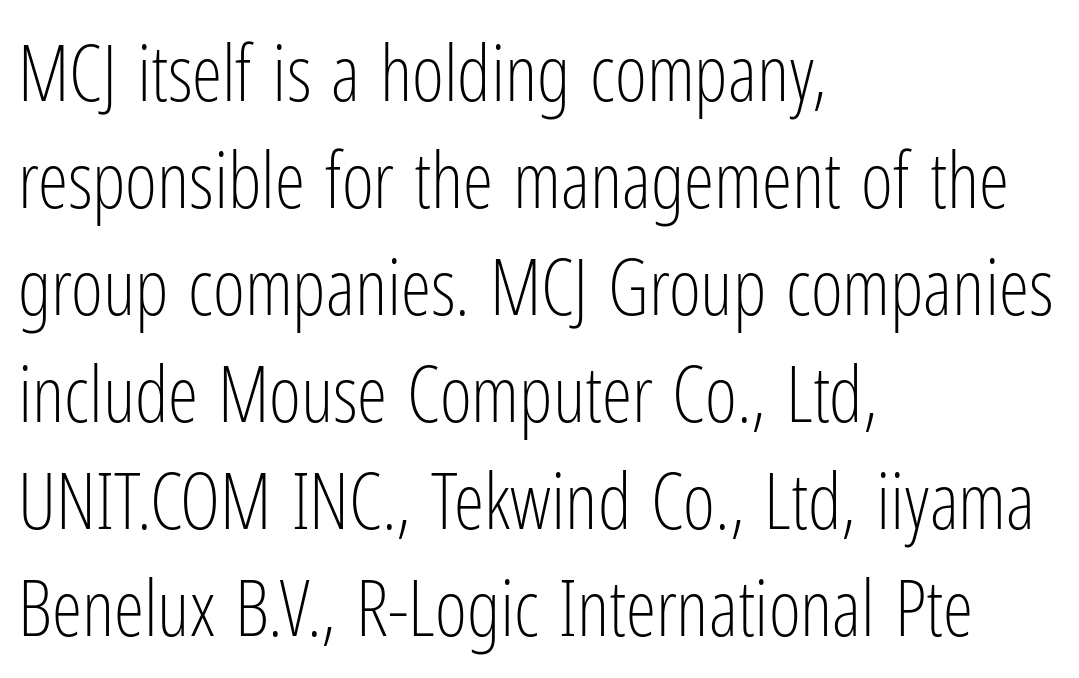
The image shows 77 px light, condensed sans-serif type, upright; set left-aligned, normal line spacing (1.39x), normal letter spacing, not underlined; low stroke contrast and a medium x-height.
